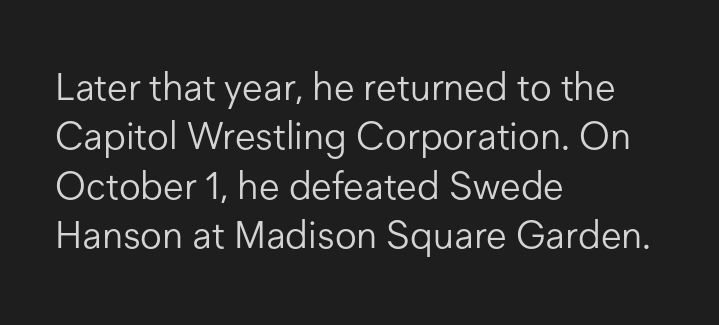
{"serif": "no", "italic": "no", "bold": "no", "weight": "light", "width": "normal", "stroke_contrast": "low", "x_height": "medium", "monospaced": "no", "underline": "no", "align": "left", "line_spacing": "normal", "line_spacing_ratio": 1.3, "letter_spacing": "normal", "letter_spacing_em": 0.0, "glyph_px": 38}
